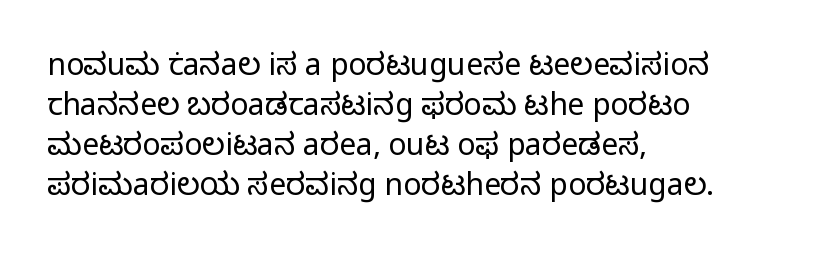
{"serif": "no", "italic": "no", "bold": "no", "weight": "regular", "width": "normal", "stroke_contrast": "low", "x_height": "medium", "monospaced": "no", "underline": "no", "align": "left", "line_spacing": "normal", "line_spacing_ratio": 1.33, "letter_spacing": "normal", "letter_spacing_em": 0.0, "glyph_px": 30}
